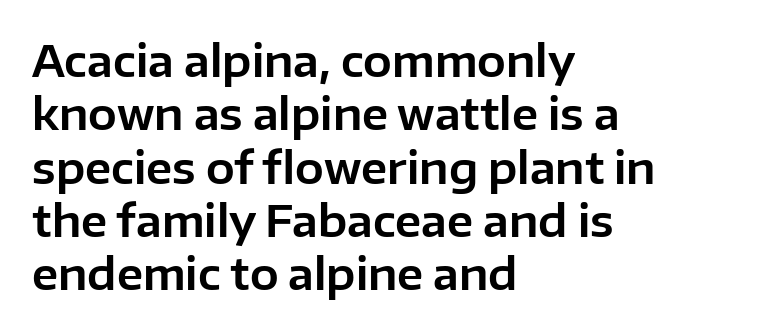
{"serif": "no", "italic": "no", "width": "normal", "stroke_contrast": "low", "x_height": "medium", "monospaced": "no", "underline": "no", "align": "left", "line_spacing_ratio": 1.24, "letter_spacing": "normal", "letter_spacing_em": 0.0, "glyph_px": 43}
